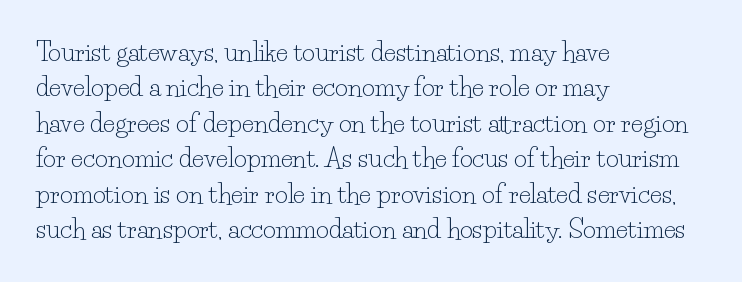
The image shows 25 px text type, upright; set left-aligned, normal line spacing (1.42x), normal letter spacing, not underlined.
